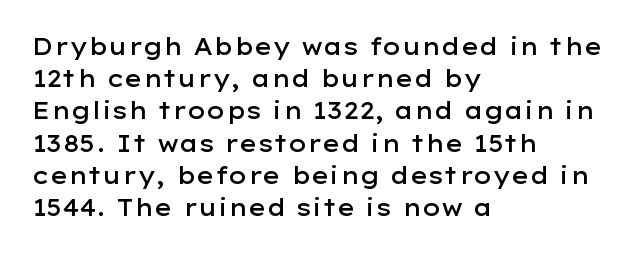
Q: Is the text bold? A: Semi-bold.
Q: Is the text italic (slanted)? A: No, it is upright.
Q: Is the text underlined? A: No.
Q: How is the paragraph aligned? A: Left-aligned.
Q: Is the spacing between letters normal or unusually wide? A: Normal.
Q: Is the spacing between lines tight, normal or loose? A: Normal.
